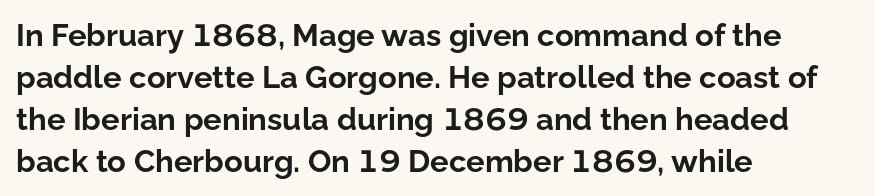
The image shows 31 px bold sans-serif type, upright; set left-aligned, normal line spacing (1.35x), normal letter spacing, not underlined; low stroke contrast and a medium x-height.
